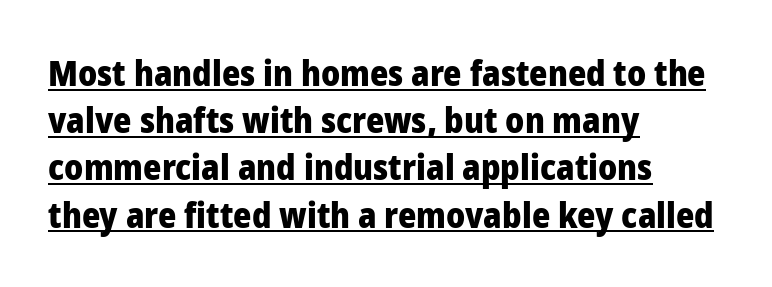
{"serif": "no", "italic": "no", "bold": "yes", "weight": "heavy", "width": "normal", "stroke_contrast": "low", "x_height": "medium", "monospaced": "no", "underline": "yes", "align": "left", "line_spacing": "normal", "line_spacing_ratio": 1.35, "letter_spacing": "normal", "letter_spacing_em": 0.0, "glyph_px": 35}
